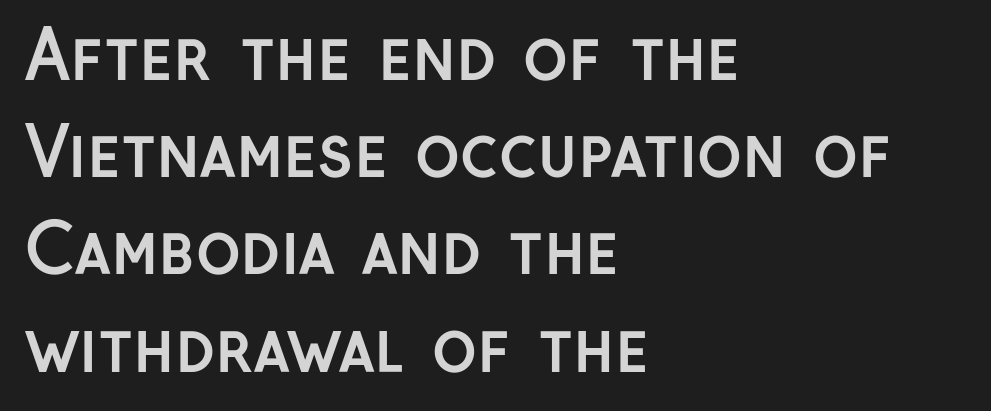
Q: Is the text bold? A: Yes.
Q: Is the text italic (slanted)? A: No, it is upright.
Q: Is the typeface a serif or a sans-serif typeface? A: Sans-serif.
Q: Is the text underlined? A: No.
Q: How is the paragraph aligned? A: Left-aligned.
Q: Is the spacing between letters normal or unusually wide? A: Normal.
Q: Is the spacing between lines tight, normal or loose? A: Normal.
Q: Width (condensed, normal, or wide)? A: Normal.
Q: Stroke contrast? A: Low.
Q: x-height? A: Medium.
Q: Monospaced? A: No.
